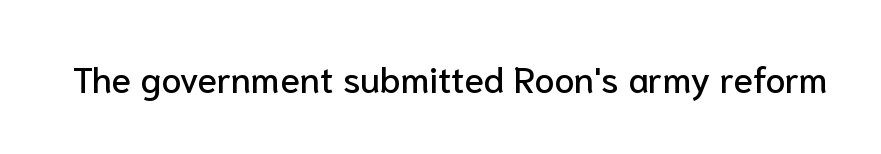
The image shows 36 px sans-serif type, upright; set normal letter spacing, not underlined; low stroke contrast and a medium x-height.
